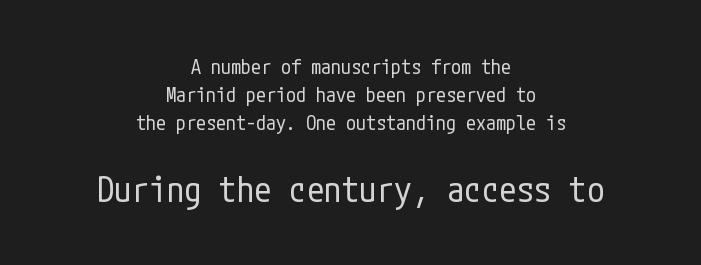
The image shows 35 px regular-weight, condensed sans-serif type, upright; set centered, normal line spacing (1.41x), normal letter spacing, not underlined; the second (bottom) block is 1.75x larger; low stroke contrast and a medium x-height.
